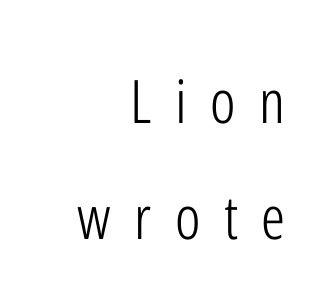
One-word summary of the alignment: right. Between one letter and the next there's a generous, obvious gap. Spacing verdict: proportional, widths tailored to each character. Stems and bowls with no extra thickness — not bold. Check the space under the baseline: it is left empty. What kind of face is this? One without serifs — a sans.
